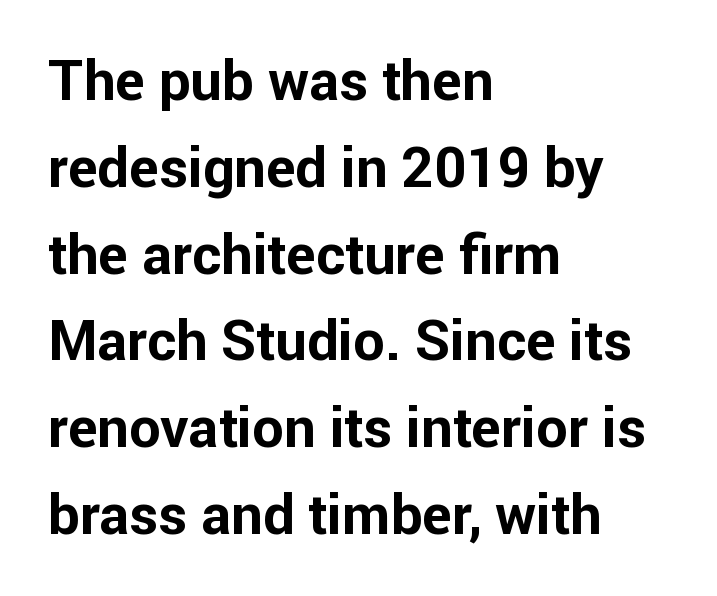
The image shows 56 px bold sans-serif type, upright; set left-aligned, normal line spacing (1.55x), normal letter spacing, not underlined; low stroke contrast and a medium x-height.
